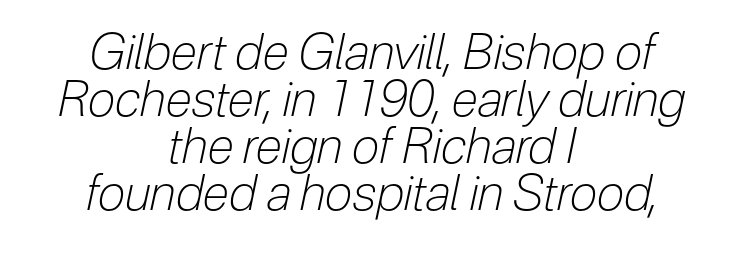
Compared with ordinary roman type, these characters are visibly tilted. Default kerning and tracking; the words read as compact shapes. The words here are not underlined. Caption: multi-line text, centered on the measure. Cramped leading. Compared with a typical body face, this is equally light or lighter still.
